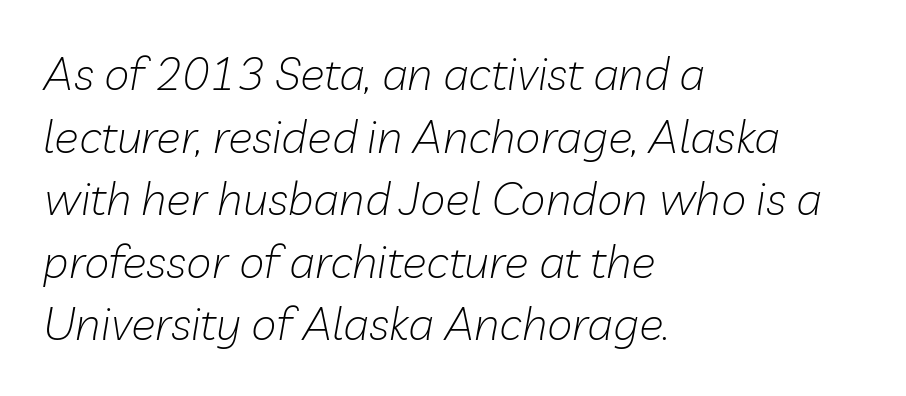
The image shows 46 px light type, italic (leaning right); set left-aligned, normal line spacing (1.36x), normal letter spacing, not underlined; low stroke contrast and a medium x-height.
